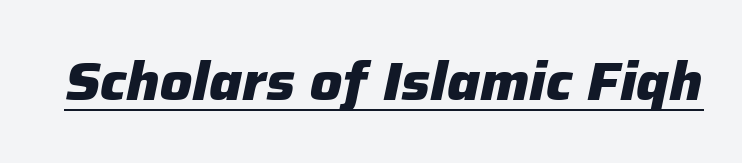
Q: Is the text bold? A: Yes.
Q: Is the text italic (slanted)? A: Yes, it leans right by about 12 degrees.
Q: Is the text underlined? A: Yes.
Q: Is the spacing between letters normal or unusually wide? A: Normal.
Q: Width (condensed, normal, or wide)? A: Normal.
Q: Stroke contrast? A: Low.
Q: x-height? A: Medium.
Q: Monospaced? A: No.
